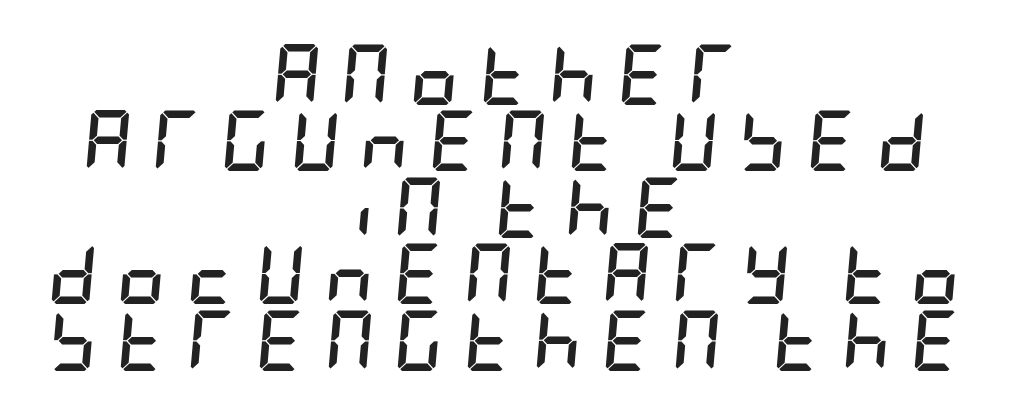
Would a proofreader flag this as italicized? Yes. A typesetter would call this heavily tracked-out type. Just letters on the line, the space beneath them empty. You'd pick this weight for a headline — it's a proper bold.
